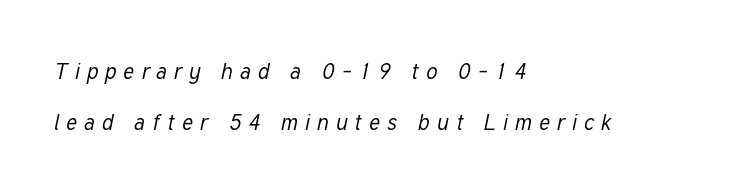
Does the copy run flush right? No — it runs flush left. Unbolded letterforms with no extra heft. The passage shown leans; its letterforms are oblique. The rendering inserts visible extra space after every character. Quick note: underline off. Successive baselines arrive slowly, with a big drop between each.
